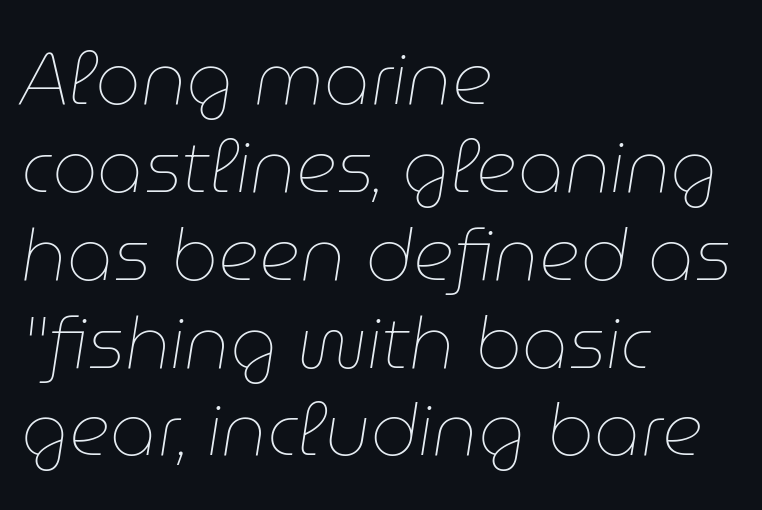
Honestly, the letter spacing is just normal — you wouldn't notice it. Note the varied advance widths — an 'i' is clearly narrower than an 'm'. Every character sits at an angle, as italics do. Typeset ragged right — the left edge is the straight one.
